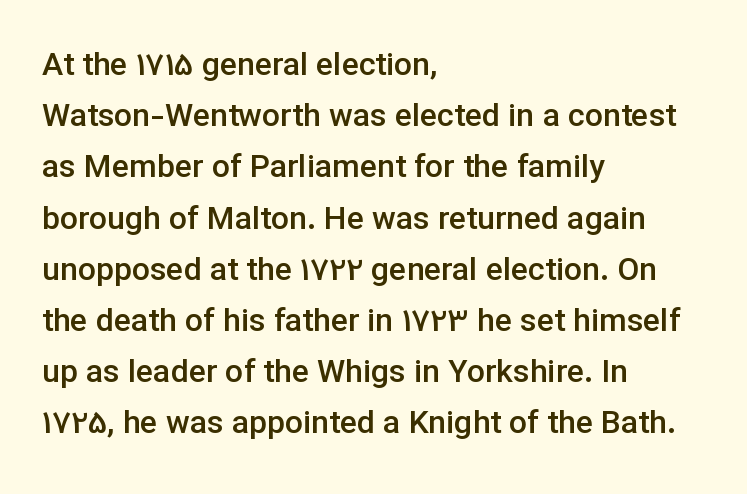
The image shows 32 px semibold sans-serif type, upright; set left-aligned, normal line spacing (1.6x), normal letter spacing, not underlined; low stroke contrast and a medium x-height.
